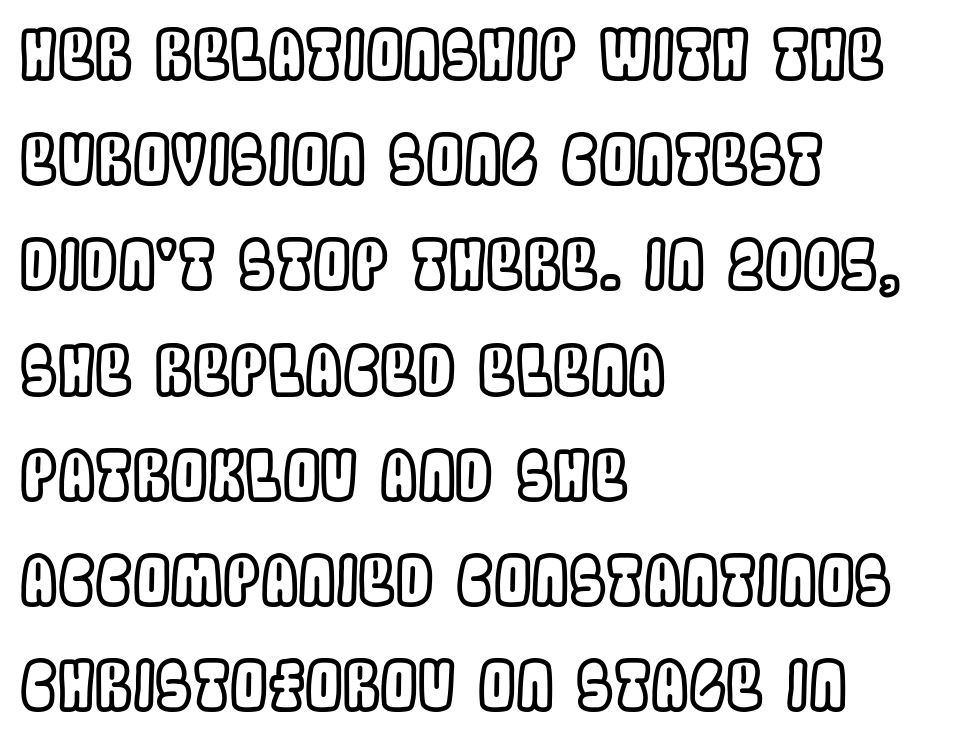
{"italic": "no", "width": "condensed", "x_height": "large", "monospaced": "no", "underline": "no", "align": "left", "line_spacing": "normal", "line_spacing_ratio": 1.57, "letter_spacing": "normal", "letter_spacing_em": 0.0, "glyph_px": 67}
